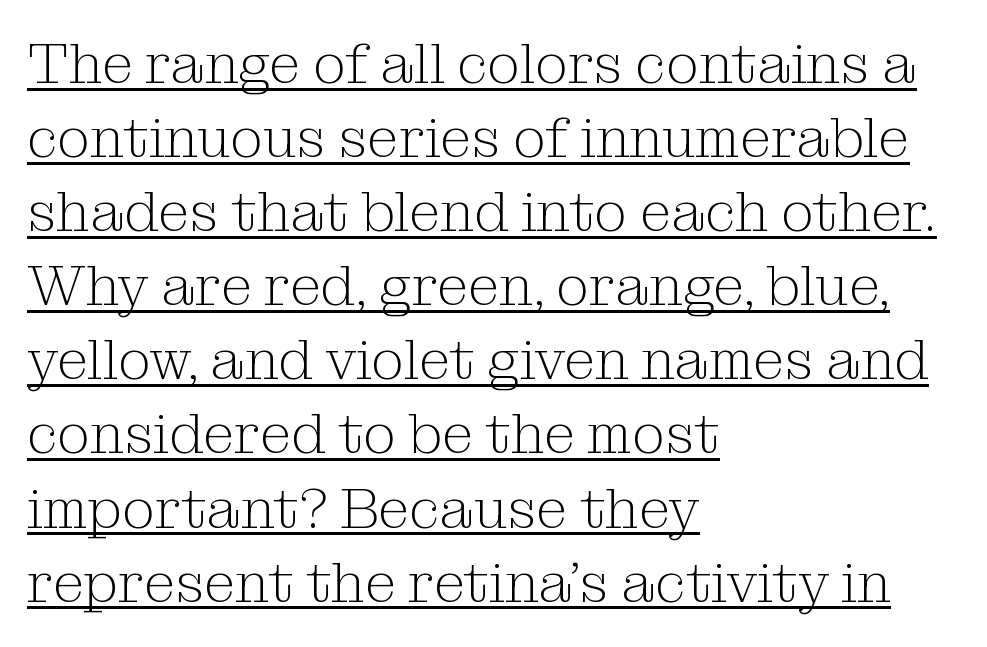
Between one letter and the next there's only the usual sliver of space. These lines are rendered in a variable-pitch font. It's the straight-up-and-down kind of type. Layout note: lines flush left.
